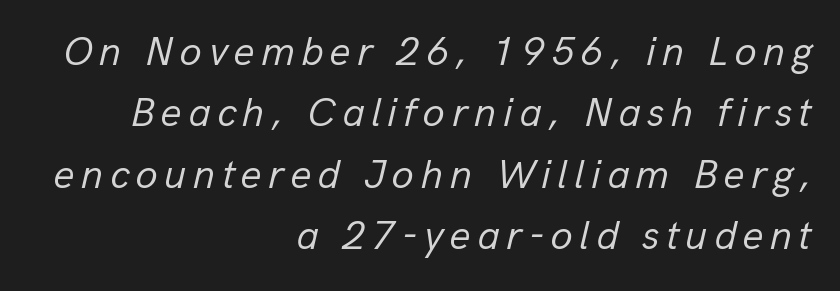
{"italic": "yes", "lean": "right", "slant_degrees": 13, "bold": "no", "weight": "regular", "width": "normal", "stroke_contrast": "low", "x_height": "medium", "monospaced": "no", "underline": "no", "align": "right", "line_spacing": "normal", "line_spacing_ratio": 1.5, "glyph_px": 41}
